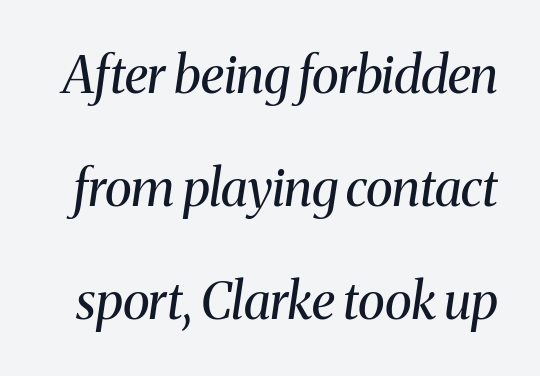
{"serif": "yes", "italic": "yes", "lean": "right", "slant_degrees": 8, "bold": "no", "weight": "regular", "width": "normal", "stroke_contrast": "medium", "x_height": "medium", "monospaced": "no", "underline": "no", "line_spacing": "loose", "line_spacing_ratio": 2.22, "letter_spacing": "normal", "letter_spacing_em": 0.0, "glyph_px": 51}
